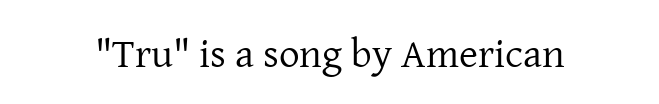
Q: Is the text bold? A: No.
Q: Is the text italic (slanted)? A: No, it is upright.
Q: Is the typeface a serif or a sans-serif typeface? A: Serif.
Q: Is the text underlined? A: No.
Q: Is the spacing between letters normal or unusually wide? A: Normal.
Q: Width (condensed, normal, or wide)? A: Normal.
Q: Stroke contrast? A: Low.
Q: x-height? A: Medium.
Q: Monospaced? A: No.
